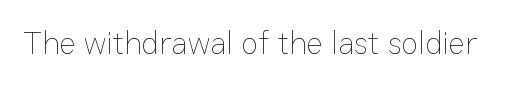
Q: Is the text bold? A: No.
Q: Is the text italic (slanted)? A: No, it is upright.
Q: Is the text underlined? A: No.
Q: Is the spacing between letters normal or unusually wide? A: Normal.
Q: Width (condensed, normal, or wide)? A: Normal.
Q: Stroke contrast? A: Low.
Q: x-height? A: Medium.
Q: Monospaced? A: No.
